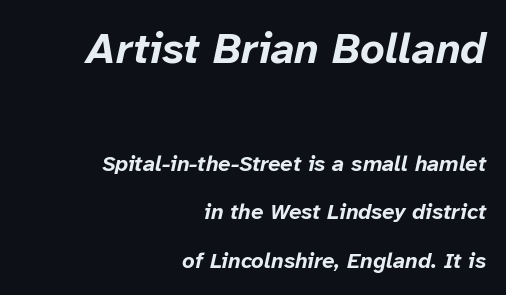
{"italic": "yes", "lean": "right", "slant_degrees": 12, "bold": "yes", "weight": "bold", "width": "normal", "stroke_contrast": "low", "x_height": "medium", "monospaced": "no", "underline": "no", "align": "right", "line_spacing": "loose", "line_spacing_ratio": 2.2, "letter_spacing": "normal", "letter_spacing_em": 0.0, "larger_block": "first", "size_ratio": 1.95, "glyph_px": 43}
